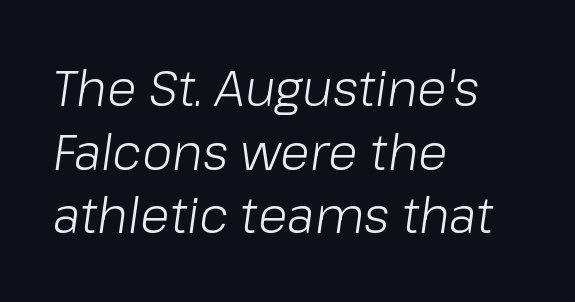
The lines are quadded left. Tracking value appears to be zero — textbook default spacing. A normal amount of white space separates one row of letters from the next. Spacing verdict: proportional, widths tailored to each character. The weight would be labelled regular, book, light, or lighter still.
